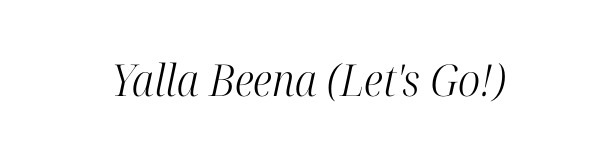
The image shows 44 px light, condensed serif type, italic (leaning right); set normal letter spacing, not underlined; high stroke contrast and a medium x-height.
